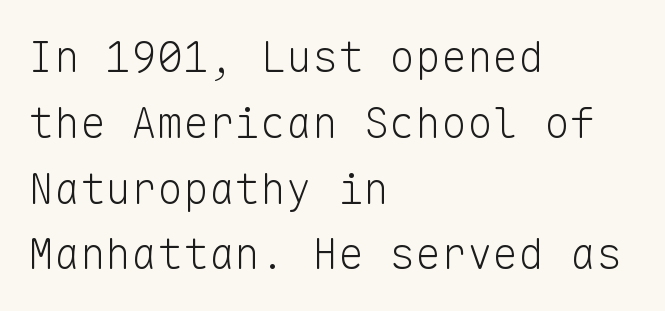
{"serif": "no", "italic": "no", "bold": "no", "weight": "light", "width": "normal", "stroke_contrast": "low", "x_height": "medium", "monospaced": "yes", "underline": "no", "align": "left", "line_spacing": "normal", "line_spacing_ratio": 1.53, "letter_spacing": "normal", "letter_spacing_em": 0.0, "glyph_px": 43}
